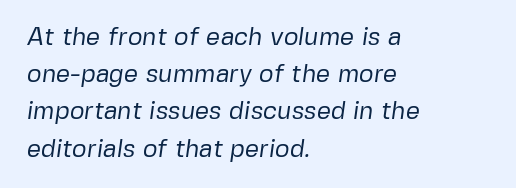
The image shows 25 px text type; set left-aligned, normal line spacing (1.49x), normal letter spacing, not underlined.
